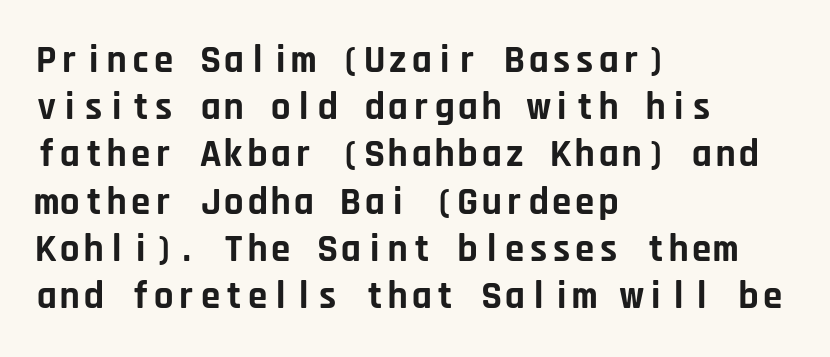
The image shows 39 px bold sans-serif type, upright, monospaced; set left-aligned, line spacing 1.21x, normal letter spacing, not underlined; low stroke contrast and a large x-height.
